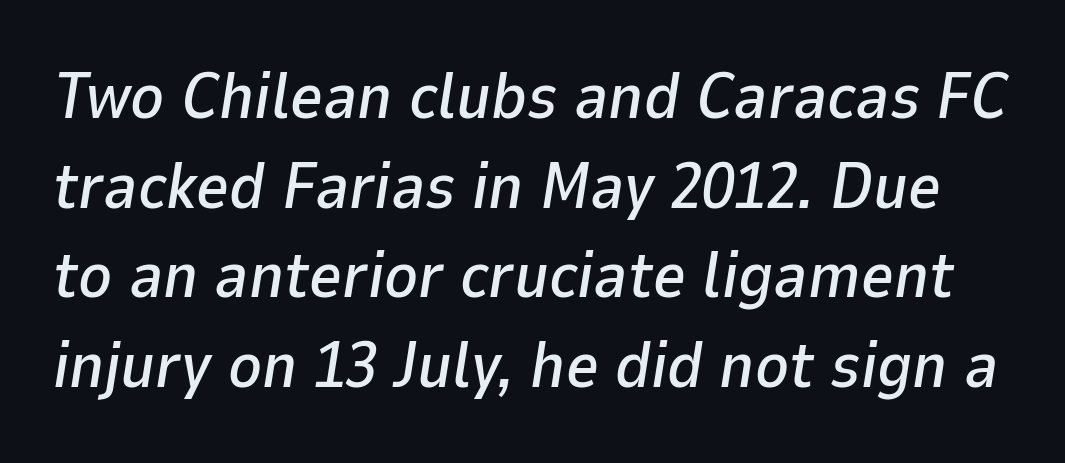
Q: Is the text italic (slanted)? A: Yes, it leans right by about 9 degrees.
Q: Is the text underlined? A: No.
Q: Is the spacing between letters normal or unusually wide? A: Normal.
Q: Is the spacing between lines tight, normal or loose? A: Normal.
Q: Width (condensed, normal, or wide)? A: Normal.
Q: Stroke contrast? A: Low.
Q: x-height? A: Medium.
Q: Monospaced? A: No.
